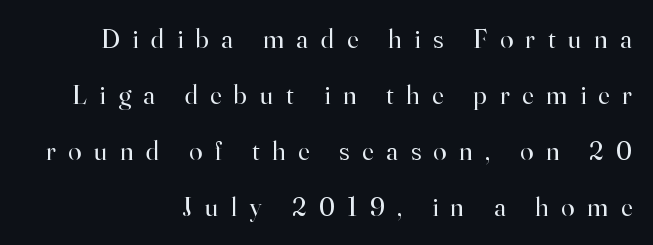
The image shows 27 px text type, upright; set right-aligned, loose line spacing (2.08x), unusually wide letter spacing (+0.47 em), not underlined.
